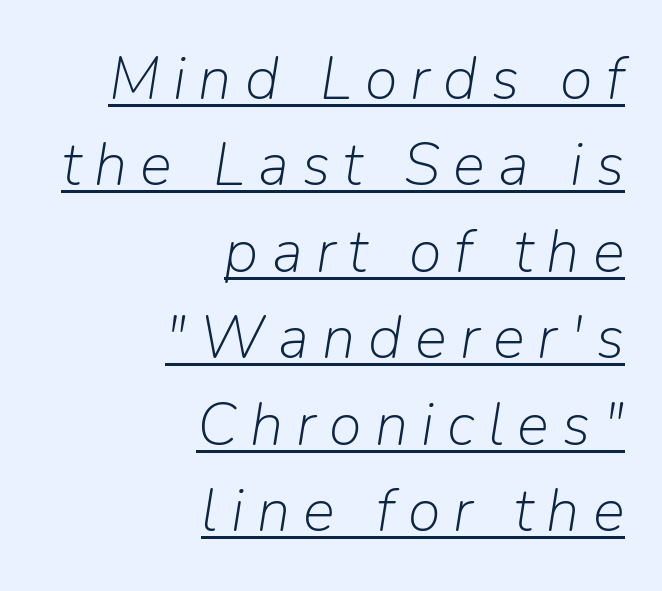
A typesetter would call this proportional, since set widths differ per character. Weight: not bold — regular or lighter. A typesetter would call this heavily tracked-out type. Reading down the block, your eye finds every line finishing at a fixed right position. It's the slanting kind of type. In terms of leading, this rendering sits right in the middle.
